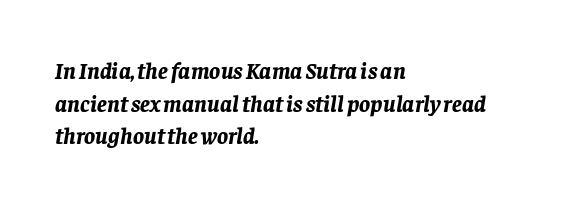
{"italic": "yes", "lean": "right", "slant_degrees": 8, "bold": "yes", "underline": "no", "align": "left", "line_spacing": "normal", "line_spacing_ratio": 1.42, "letter_spacing": "normal", "letter_spacing_em": 0.0, "glyph_px": 23}
